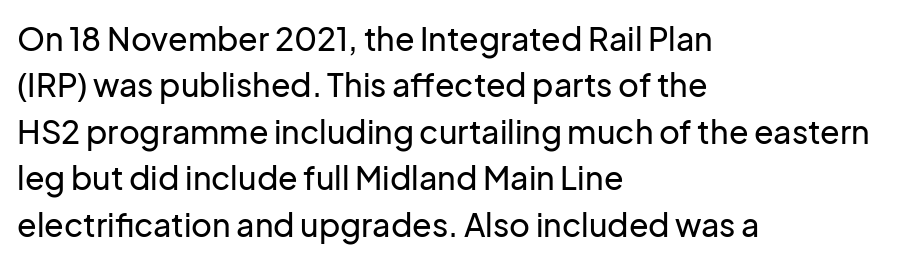
The image shows 32 px sans-serif type, upright; set left-aligned, normal line spacing (1.45x), normal letter spacing, not underlined; low stroke contrast and a medium x-height.
